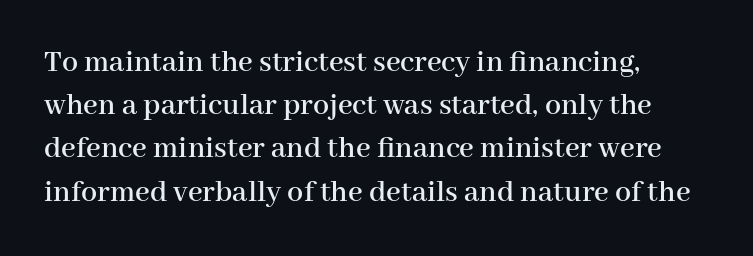
{"serif": "yes", "italic": "no", "width": "normal", "stroke_contrast": "high", "x_height": "medium", "monospaced": "no", "underline": "no", "align": "left", "line_spacing": "normal", "line_spacing_ratio": 1.35, "letter_spacing": "normal", "letter_spacing_em": 0.0, "glyph_px": 32}
